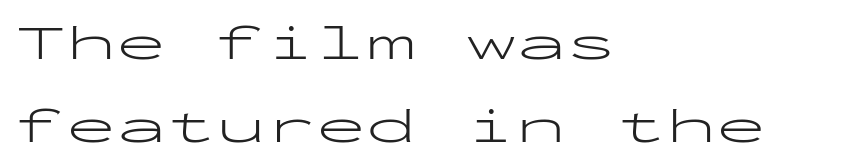
The setting favours the left margin, as ordinary paragraphs usually do. The glyphs are unaccompanied by any horizontal stroke below them. The line-height multiplier appears to be the usual default. This sample uses an upright cut, with every glyph sitting square on the baseline. The font is comparable to plain body text, perhaps lighter.
